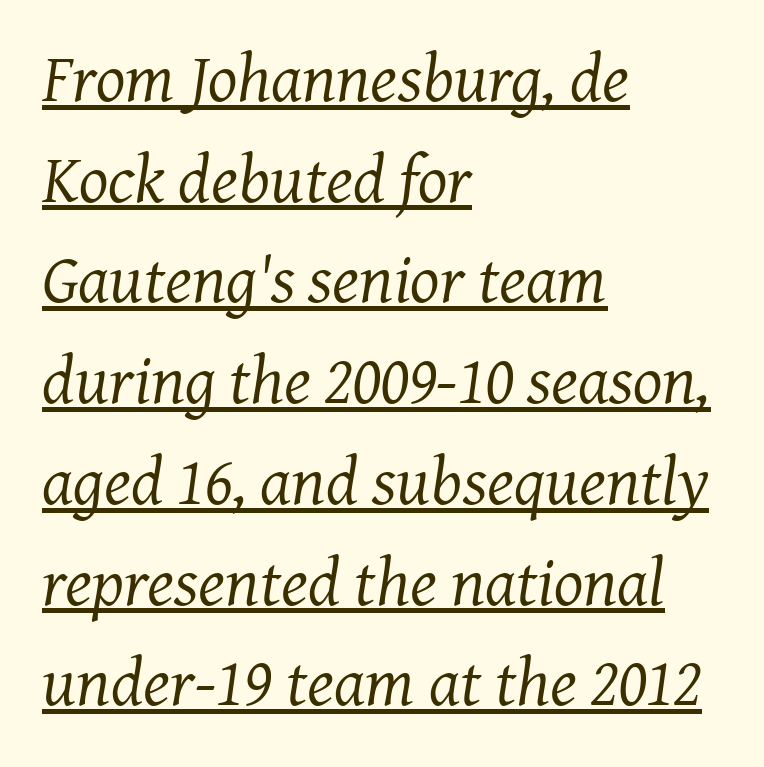
Horizontally, the lines are justified to the leading edge only. The rendering uses natural spacing where letterforms have individual widths. Look at the tracking — it's just the regular setting, nothing added. On a weight scale, this lands at 450 or below. Vertically, the passage feels balanced, rows spaced as you'd expect.
